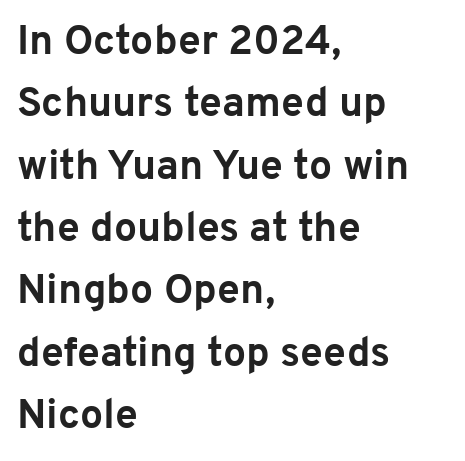
Character widths vary here, with narrow letters taking less room than wide ones. You could call the tracking neutral — neither tight nor loose. Grotesque or geometric, the face here clearly has no serifs. The space between consecutive lines is moderate. Chunky letters — that's bold for sure. The strip under each line holds only bare page.
